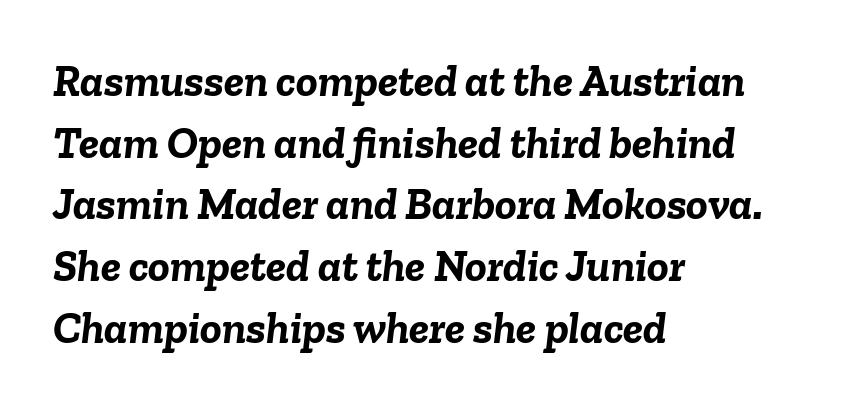
{"italic": "yes", "lean": "right", "slant_degrees": 6, "bold": "yes", "weight": "semibold", "width": "normal", "stroke_contrast": "low", "x_height": "medium", "monospaced": "no", "underline": "no", "align": "left", "line_spacing": "normal", "line_spacing_ratio": 1.37, "letter_spacing": "normal", "letter_spacing_em": 0.0, "glyph_px": 45}
